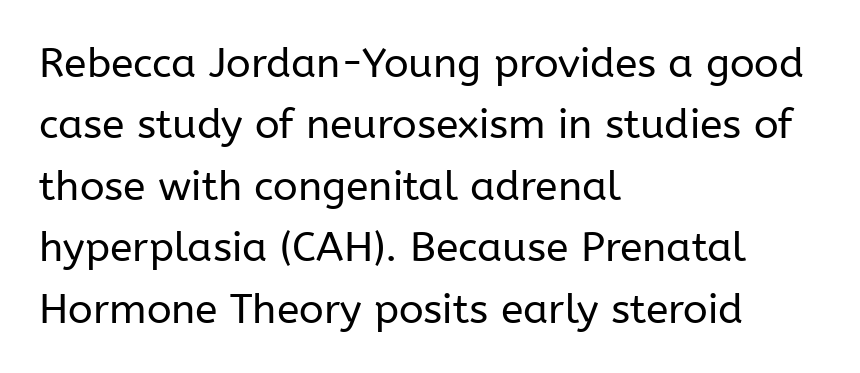
{"serif": "no", "italic": "no", "bold": "no", "weight": "regular", "width": "normal", "stroke_contrast": "low", "x_height": "medium", "monospaced": "no", "underline": "no", "align": "left", "line_spacing": "normal", "line_spacing_ratio": 1.5, "letter_spacing": "normal", "letter_spacing_em": 0.0, "glyph_px": 41}
